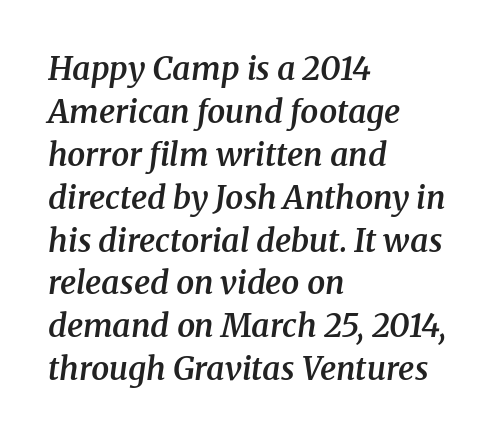
The image shows 32 px semibold serif type, italic (leaning right); set left-aligned, normal line spacing (1.34x), normal letter spacing, not underlined; medium stroke contrast and a medium x-height.
